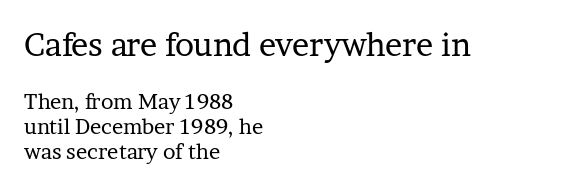
Q: Is the text bold? A: No.
Q: Is the text italic (slanted)? A: No, it is upright.
Q: Is the typeface a serif or a sans-serif typeface? A: Serif.
Q: Is the text underlined? A: No.
Q: How is the paragraph aligned? A: Left-aligned.
Q: Is the spacing between letters normal or unusually wide? A: Normal.
Q: Which block of text is set in a larger size, the first (top) or the second (bottom)? A: The first (top) one.
Q: Width (condensed, normal, or wide)? A: Normal.
Q: Stroke contrast? A: Low.
Q: x-height? A: Medium.
Q: Monospaced? A: No.
